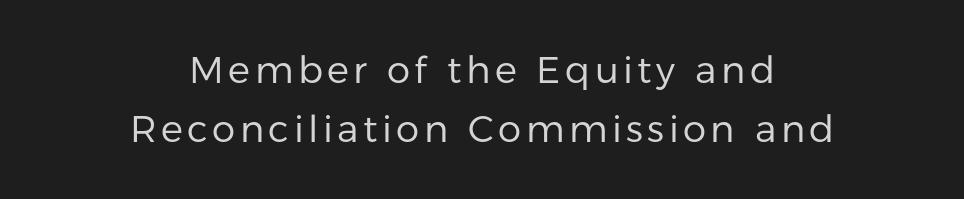
{"serif": "no", "italic": "no", "bold": "no", "weight": "regular", "width": "normal", "stroke_contrast": "low", "x_height": "medium", "monospaced": "no", "underline": "no", "align": "center", "line_spacing": "normal", "line_spacing_ratio": 1.59, "glyph_px": 37}
